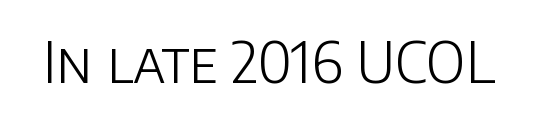
Q: Is the text bold? A: No.
Q: Is the text italic (slanted)? A: No, it is upright.
Q: Is the typeface a serif or a sans-serif typeface? A: Sans-serif.
Q: Is the text underlined? A: No.
Q: Is the spacing between letters normal or unusually wide? A: Normal.
Q: Width (condensed, normal, or wide)? A: Normal.
Q: Stroke contrast? A: Low.
Q: x-height? A: Large.
Q: Monospaced? A: No.
